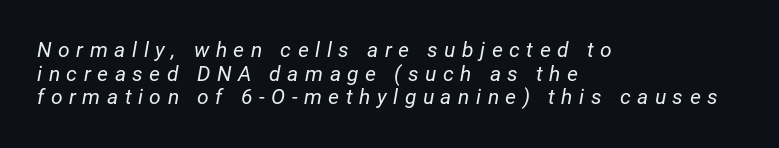
Q: Is the text bold? A: No.
Q: Is the text italic (slanted)? A: Yes, it leans right by about 12 degrees.
Q: Is the text underlined? A: No.
Q: How is the paragraph aligned? A: Left-aligned.
Q: Is the spacing between letters normal or unusually wide? A: Unusually wide.
Q: Is the spacing between lines tight, normal or loose? A: Tight.
